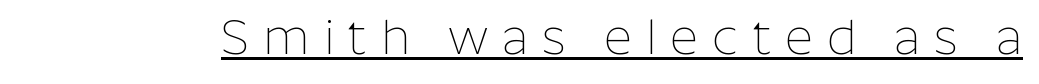
{"serif": "no", "italic": "no", "bold": "no", "weight": "thin", "width": "normal", "stroke_contrast": "low", "x_height": "medium", "monospaced": "no", "underline": "yes", "letter_spacing": "wide", "letter_spacing_em": 0.28, "glyph_px": 49}
